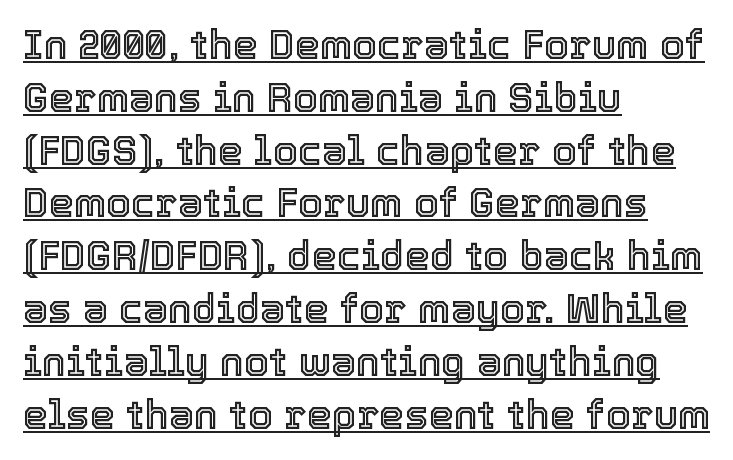
The image shows 40 px text type, upright; set left-aligned, normal line spacing (1.32x), normal letter spacing, underlined; a medium x-height.
